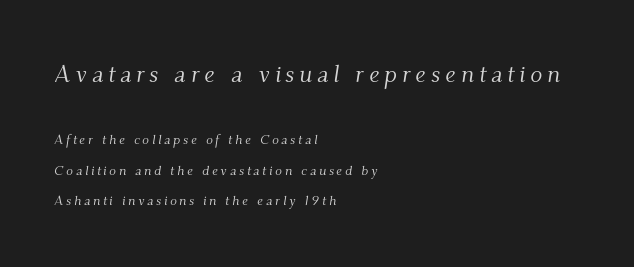
{"italic": "yes", "lean": "right", "slant_degrees": 9, "bold": "no", "underline": "no", "align": "left", "line_spacing": "loose", "line_spacing_ratio": 2.17, "larger_block": "first", "size_ratio": 1.79, "glyph_px": 25}
